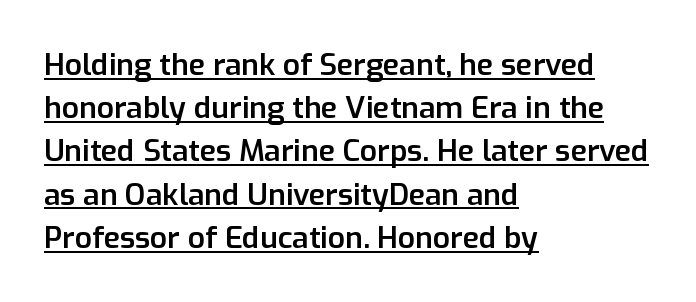
{"serif": "no", "italic": "no", "bold": "semi", "weight": "semibold", "width": "normal", "stroke_contrast": "low", "x_height": "medium", "monospaced": "no", "underline": "yes", "align": "left", "line_spacing": "normal", "line_spacing_ratio": 1.44, "letter_spacing": "normal", "letter_spacing_em": 0.0, "glyph_px": 30}
